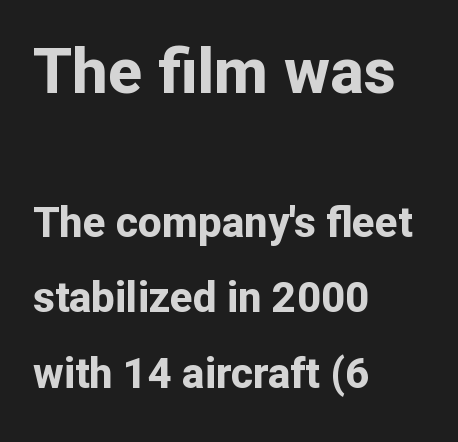
Q: Is the text bold? A: Yes.
Q: Is the text italic (slanted)? A: No, it is upright.
Q: Is the typeface a serif or a sans-serif typeface? A: Sans-serif.
Q: Is the text underlined? A: No.
Q: How is the paragraph aligned? A: Left-aligned.
Q: Is the spacing between letters normal or unusually wide? A: Normal.
Q: Which block of text is set in a larger size, the first (top) or the second (bottom)? A: The first (top) one.
Q: Width (condensed, normal, or wide)? A: Normal.
Q: Stroke contrast? A: Low.
Q: x-height? A: Medium.
Q: Monospaced? A: No.
